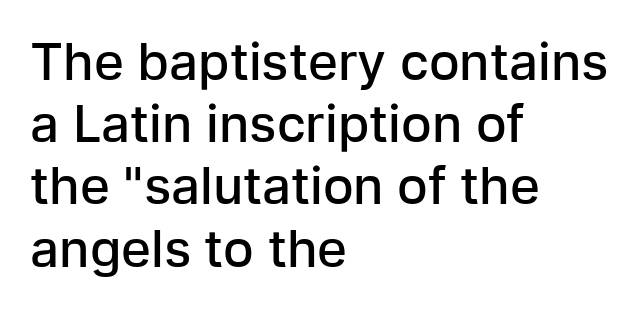
Q: Is the text bold? A: Semi-bold.
Q: Is the text italic (slanted)? A: No, it is upright.
Q: Is the typeface a serif or a sans-serif typeface? A: Sans-serif.
Q: Is the text underlined? A: No.
Q: How is the paragraph aligned? A: Left-aligned.
Q: Is the spacing between letters normal or unusually wide? A: Normal.
Q: Width (condensed, normal, or wide)? A: Normal.
Q: Stroke contrast? A: Low.
Q: x-height? A: Medium.
Q: Monospaced? A: No.
